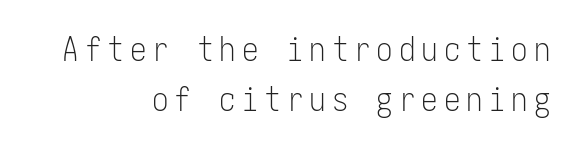
Q: Is the text bold? A: No.
Q: Is the text italic (slanted)? A: No, it is upright.
Q: Is the typeface a serif or a sans-serif typeface? A: Sans-serif.
Q: Is the text underlined? A: No.
Q: How is the paragraph aligned? A: Right-aligned.
Q: Is the spacing between lines tight, normal or loose? A: Normal.
Q: Width (condensed, normal, or wide)? A: Condensed.
Q: Stroke contrast? A: Low.
Q: x-height? A: Medium.
